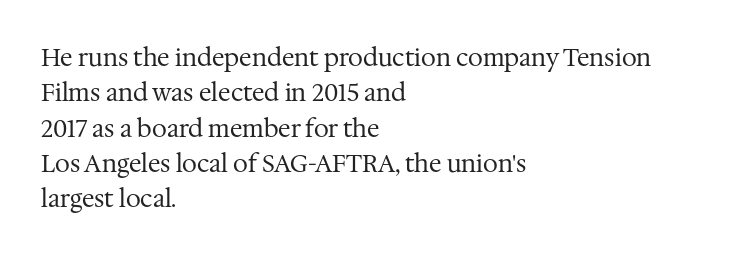
The image shows 24 px text type, upright; set left-aligned, normal line spacing (1.47x), normal letter spacing, not underlined.
